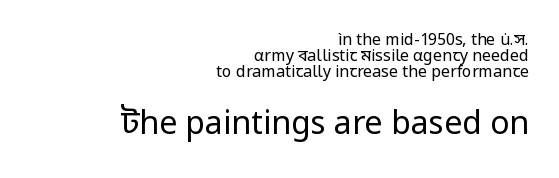
{"serif": "no", "italic": "no", "bold": "no", "weight": "regular", "width": "normal", "stroke_contrast": "low", "x_height": "medium", "monospaced": "no", "underline": "no", "align": "right", "line_spacing": "tight", "line_spacing_ratio": 1.0, "letter_spacing": "normal", "letter_spacing_em": 0.0, "larger_block": "second", "size_ratio": 2.0, "glyph_px": 32}
